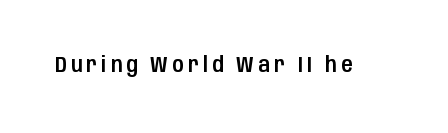
The image shows 21 px text type, upright; set unusually wide letter spacing (+0.2 em), not underlined.
